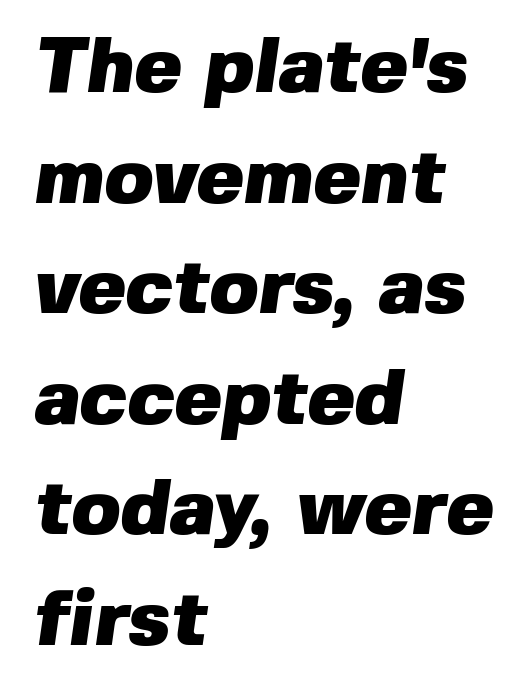
Q: Is the text bold? A: Yes.
Q: Is the typeface a serif or a sans-serif typeface? A: Sans-serif.
Q: Is the text underlined? A: No.
Q: How is the paragraph aligned? A: Left-aligned.
Q: Is the spacing between letters normal or unusually wide? A: Normal.
Q: Is the spacing between lines tight, normal or loose? A: Normal.
Q: Width (condensed, normal, or wide)? A: Normal.
Q: Stroke contrast? A: Low.
Q: x-height? A: Medium.
Q: Monospaced? A: No.
